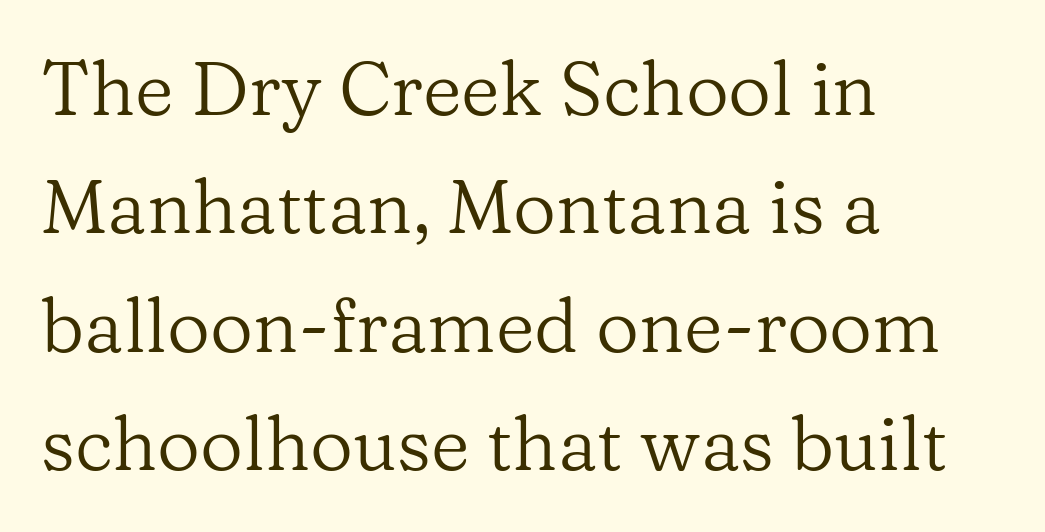
Type without underlining. The leading is moderate, giving the passage an even texture. In terms of posture, this sample is upright. Compared with a centered layout, this one pins lines to the left instead. Short note: letters normally spaced. You can tell from the footed stems that serif type was used.
